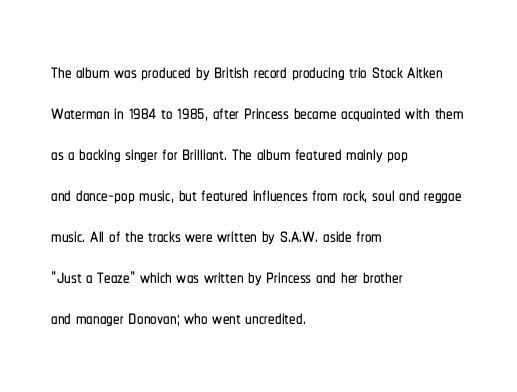
{"italic": "no", "underline": "no", "align": "left", "line_spacing": "normal", "line_spacing_ratio": 1.58, "letter_spacing": "normal", "letter_spacing_em": 0.0, "glyph_px": 26}
